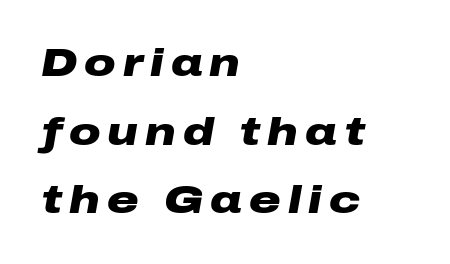
The image shows 39 px heavy, wide type, italic (leaning right); set left-aligned, line spacing 1.76x, not underlined; low stroke contrast and a medium x-height.
